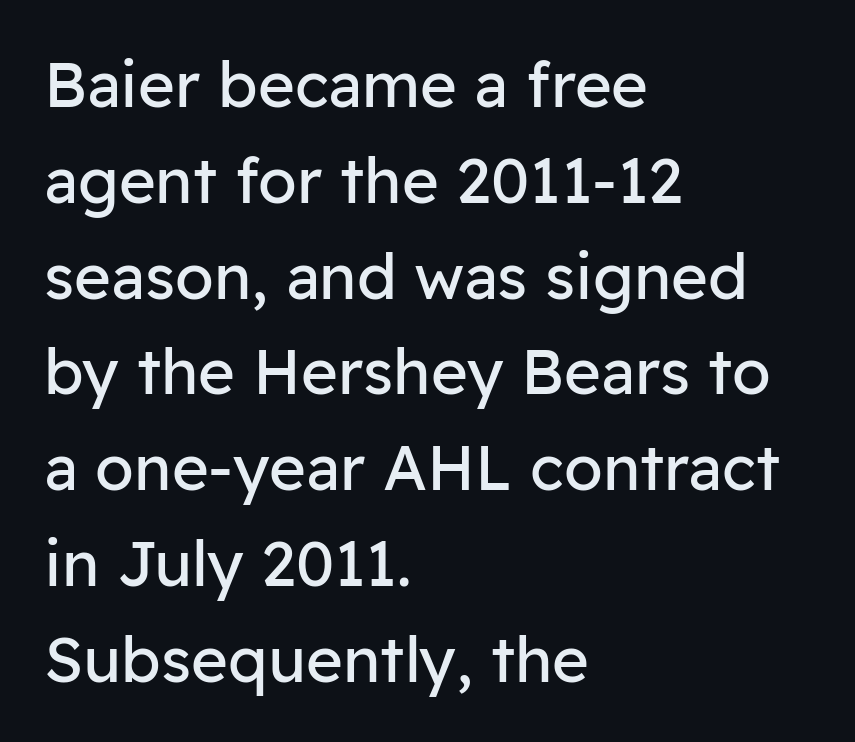
The image shows 63 px regular-weight sans-serif type, upright; set left-aligned, normal line spacing (1.52x), normal letter spacing, not underlined; low stroke contrast and a medium x-height.
